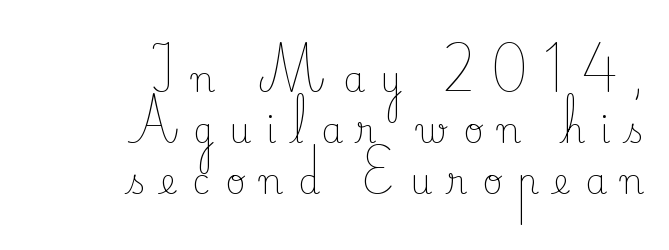
Q: Is the text bold? A: No.
Q: Is the text italic (slanted)? A: No, it is upright.
Q: Is the typeface a serif or a sans-serif typeface? A: Serif.
Q: Is the text underlined? A: No.
Q: How is the paragraph aligned? A: Right-aligned.
Q: Is the spacing between letters normal or unusually wide? A: Unusually wide.
Q: Is the spacing between lines tight, normal or loose? A: Normal.
Q: Width (condensed, normal, or wide)? A: Normal.
Q: Stroke contrast? A: Low.
Q: x-height? A: Small.
Q: Monospaced? A: No.
